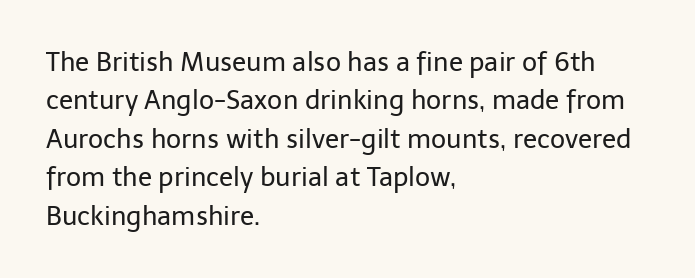
Leftover space on each line is placed entirely after the last word. The font sits on the lighter half of the weight spectrum, regular included. Here the glyphs are tracked normally, forming tight word shapes. Evenly set lines give the paragraph a standard silhouette. The area under the type is left untouched. The letters stand upright; this is a roman face.
